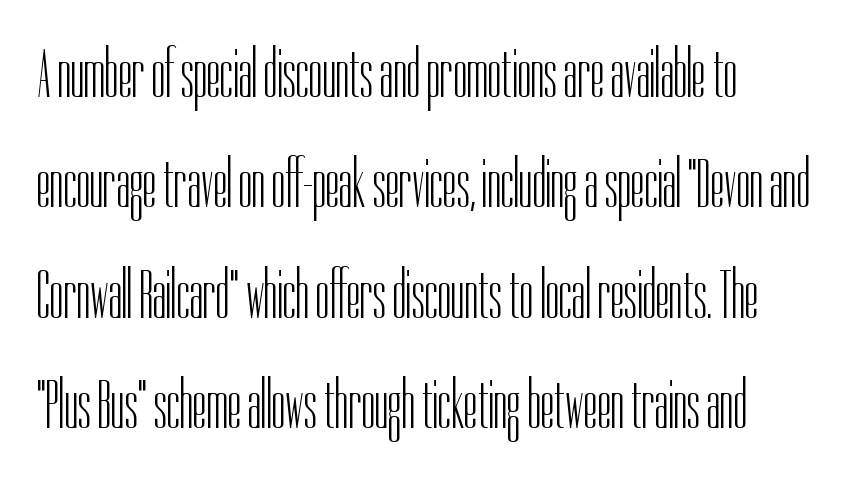
{"serif": "no", "italic": "no", "bold": "no", "weight": "light", "width": "condensed", "stroke_contrast": "low", "x_height": "medium", "monospaced": "no", "underline": "no", "line_spacing": "normal", "line_spacing_ratio": 1.6, "letter_spacing": "normal", "letter_spacing_em": 0.0, "glyph_px": 69}
